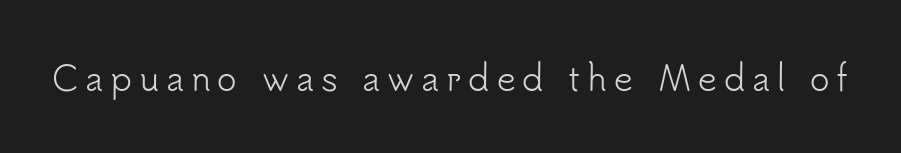
Q: Is the text bold? A: No.
Q: Is the text italic (slanted)? A: No, it is upright.
Q: Is the typeface a serif or a sans-serif typeface? A: Sans-serif.
Q: Is the text underlined? A: No.
Q: Is the spacing between letters normal or unusually wide? A: Unusually wide.
Q: Width (condensed, normal, or wide)? A: Normal.
Q: Stroke contrast? A: Low.
Q: x-height? A: Small.
Q: Monospaced? A: No.
